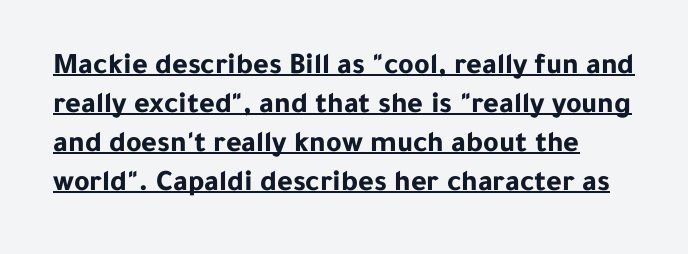
Q: Is the text bold? A: Yes.
Q: Is the text italic (slanted)? A: No, it is upright.
Q: Is the typeface a serif or a sans-serif typeface? A: Sans-serif.
Q: Is the text underlined? A: Yes.
Q: Is the spacing between letters normal or unusually wide? A: Normal.
Q: Is the spacing between lines tight, normal or loose? A: Normal.
Q: Width (condensed, normal, or wide)? A: Normal.
Q: Stroke contrast? A: Low.
Q: x-height? A: Medium.
Q: Monospaced? A: No.
